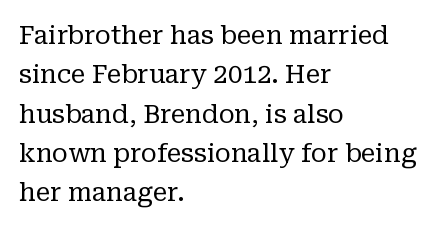
Q: Is the text bold? A: No.
Q: Is the text italic (slanted)? A: No, it is upright.
Q: Is the text underlined? A: No.
Q: How is the paragraph aligned? A: Left-aligned.
Q: Is the spacing between letters normal or unusually wide? A: Normal.
Q: Is the spacing between lines tight, normal or loose? A: Normal.
